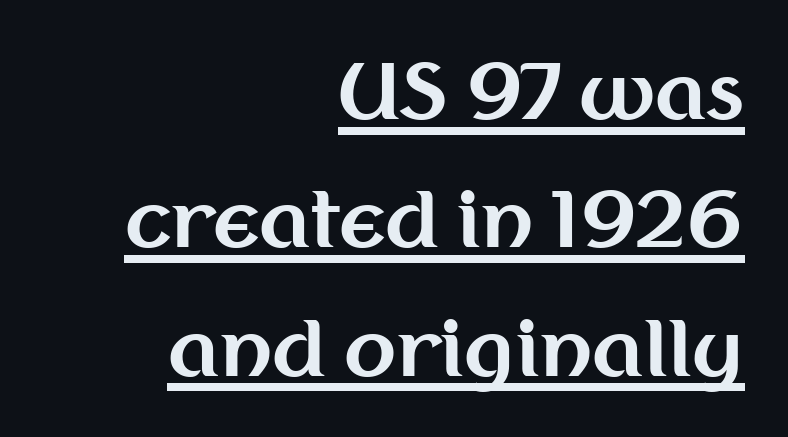
The image shows 76 px bold sans-serif type, upright; set right-aligned, normal line spacing (1.69x), normal letter spacing, underlined; medium stroke contrast and a medium x-height.
